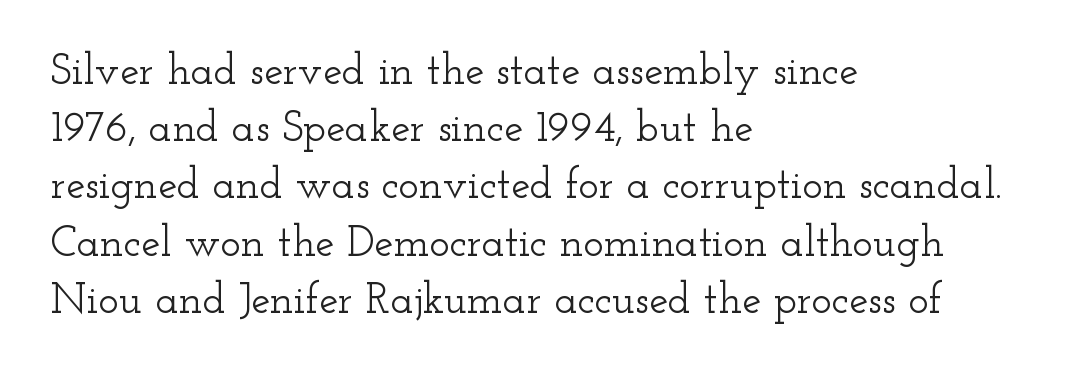
Q: Is the text italic (slanted)? A: No, it is upright.
Q: Is the typeface a serif or a sans-serif typeface? A: Serif.
Q: Is the text underlined? A: No.
Q: How is the paragraph aligned? A: Left-aligned.
Q: Is the spacing between letters normal or unusually wide? A: Normal.
Q: Is the spacing between lines tight, normal or loose? A: Normal.
Q: Width (condensed, normal, or wide)? A: Wide.
Q: Stroke contrast? A: Low.
Q: x-height? A: Small.
Q: Monospaced? A: No.
